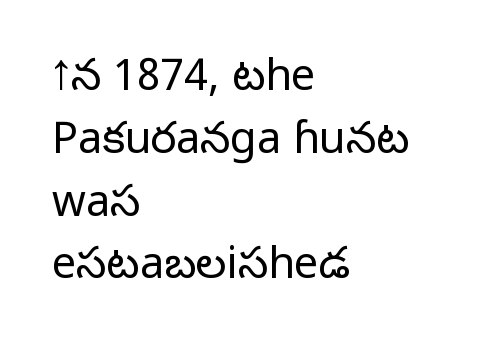
Bold? No — there's no thickening of the strokes. No italicization has been applied; the sample stays upright. Beneath every word, the page is bare. The designer went with a sans here, leaving each stem footless. Tracking here is standard; glyphs follow each other at the usual distance. The paragraph has a hard left edge and a soft right edge.
